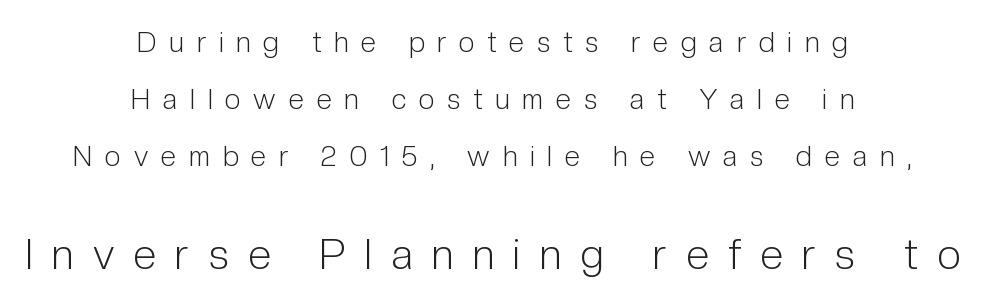
The image shows 42 px light, condensed sans-serif type, upright; set centered, loose line spacing (2.03x), unusually wide letter spacing (+0.46 em), not underlined; the second (bottom) block is 1.5x larger; low stroke contrast and a medium x-height.
